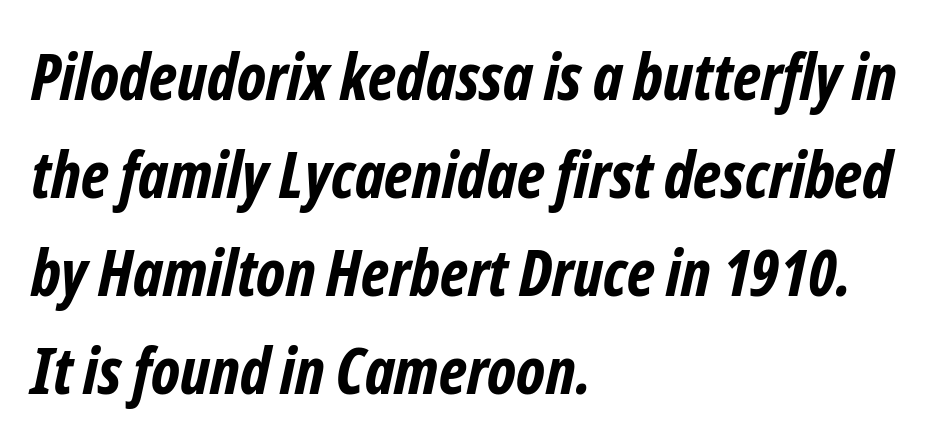
The image shows 64 px bold, condensed sans-serif type; set left-aligned, normal line spacing (1.53x), normal letter spacing, not underlined; low stroke contrast and a medium x-height.
